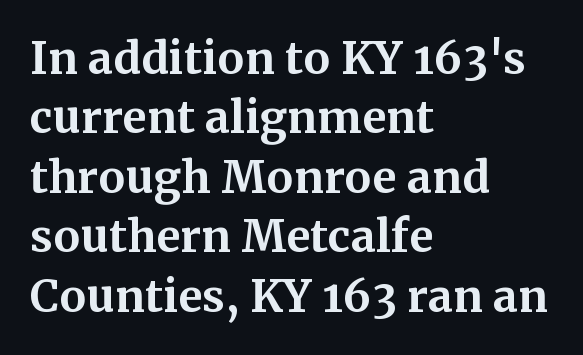
Where is the straight margin? On the left. Underlining? Definitely not there. Letter spacing: default. The rendering shows small feet on the letterforms — a serif design. Is the type bold? Yes — the strokes are clearly thick and heavy.
